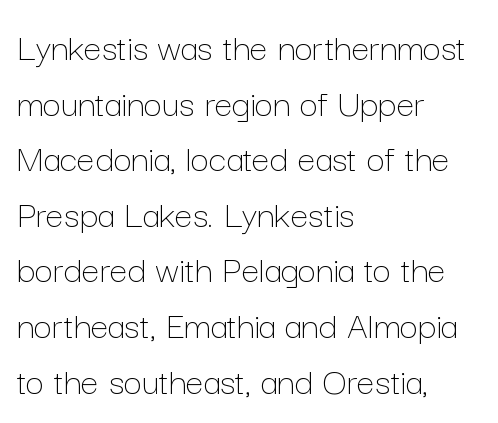
{"italic": "no", "bold": "no", "weight": "thin", "width": "normal", "stroke_contrast": "low", "x_height": "medium", "monospaced": "no", "underline": "no", "align": "left", "line_spacing": "normal", "line_spacing_ratio": 1.39, "letter_spacing": "normal", "letter_spacing_em": 0.0, "glyph_px": 40}
